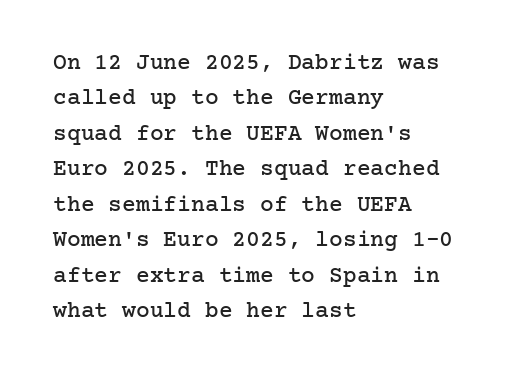
Nope, not italic — everything's standing straight. Words appear dense and cohesive because spacing is normal. The baseline area is clear. These lines sit exactly where default settings would place them. The compositor pushed each line to the left boundary.
